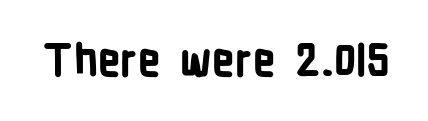
The image shows 44 px bold, condensed sans-serif type, upright; set normal letter spacing, not underlined; low stroke contrast and a medium x-height.
